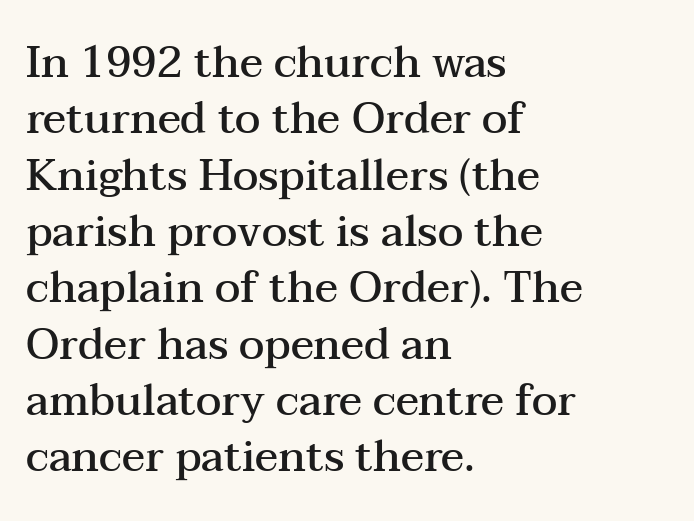
The image shows 43 px semibold, wide serif type, upright; set left-aligned, normal line spacing (1.31x), normal letter spacing, not underlined; medium stroke contrast and a medium x-height.
